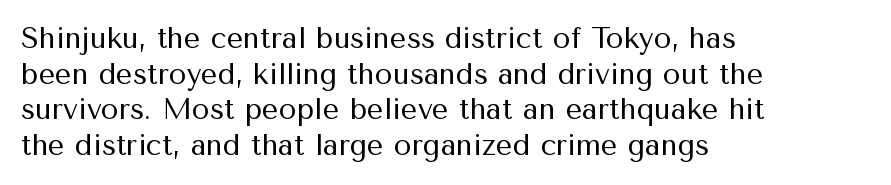
{"serif": "no", "italic": "no", "bold": "no", "weight": "regular", "width": "normal", "stroke_contrast": "medium", "x_height": "medium", "monospaced": "no", "underline": "no", "align": "left", "line_spacing_ratio": 1.23, "letter_spacing": "normal", "letter_spacing_em": 0.0, "glyph_px": 29}
